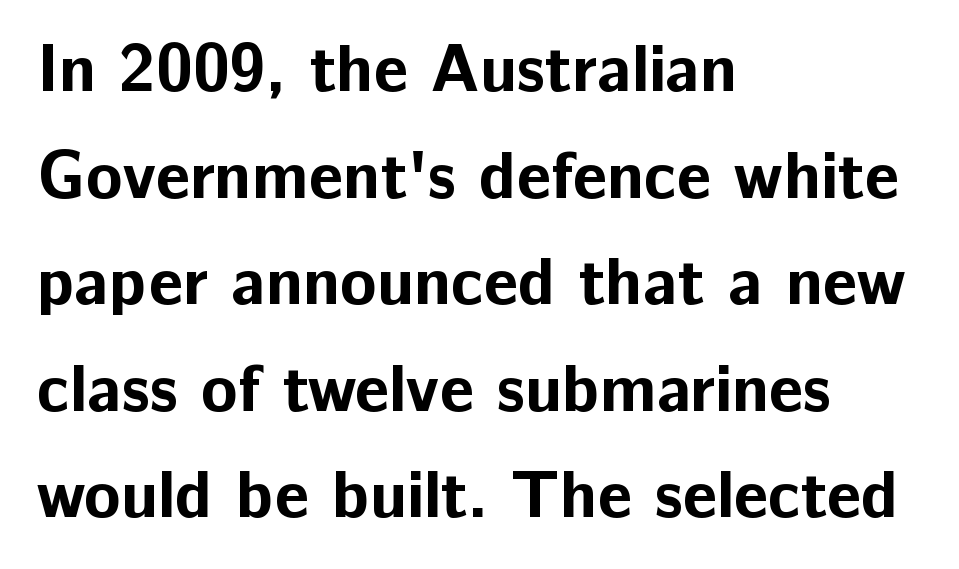
{"serif": "no", "italic": "no", "bold": "yes", "weight": "bold", "width": "normal", "stroke_contrast": "low", "x_height": "medium", "monospaced": "no", "underline": "no", "align": "left", "line_spacing": "normal", "line_spacing_ratio": 1.59, "letter_spacing": "normal", "letter_spacing_em": 0.0, "glyph_px": 67}
